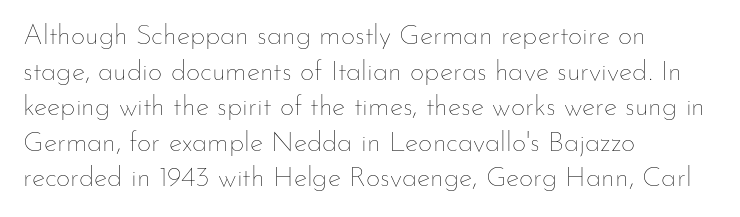
{"italic": "no", "bold": "no", "weight": "thin", "width": "normal", "stroke_contrast": "low", "x_height": "small", "monospaced": "no", "underline": "no", "align": "left", "line_spacing": "normal", "line_spacing_ratio": 1.27, "letter_spacing": "normal", "letter_spacing_em": 0.0, "glyph_px": 28}
